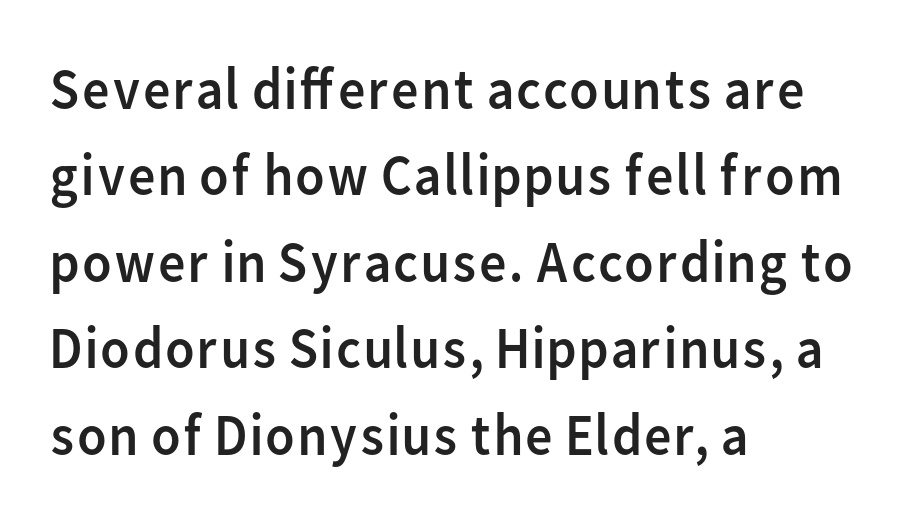
The image shows 60 px regular-weight sans-serif type, upright; set left-aligned, normal line spacing (1.44x), normal letter spacing, not underlined; low stroke contrast and a medium x-height.
